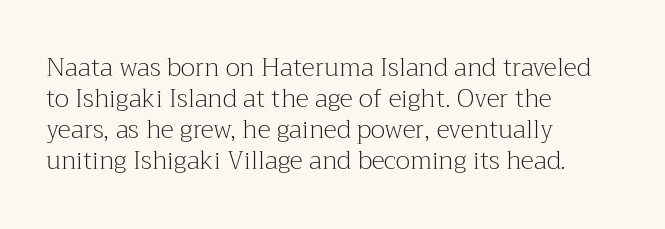
Q: Is the text bold? A: No.
Q: Is the text italic (slanted)? A: No, it is upright.
Q: Is the text underlined? A: No.
Q: How is the paragraph aligned? A: Left-aligned.
Q: Is the spacing between letters normal or unusually wide? A: Normal.
